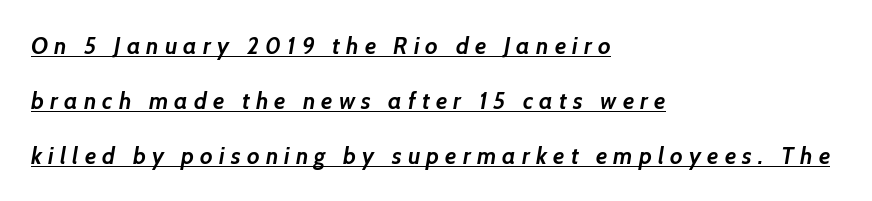
{"bold": "yes", "underline": "yes", "align": "left", "line_spacing": "loose", "line_spacing_ratio": 2.39, "letter_spacing": "wide", "letter_spacing_em": 0.27, "glyph_px": 23}
